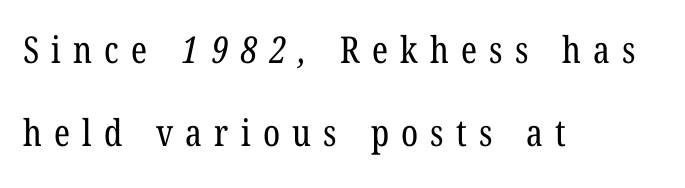
Widely set lines give the paragraph a tall, airy silhouette. Each letter keeps its own natural width here, so spacing adapts to shape. In terms of letterform style, serifs are clearly present. Someone cranked the tracking dial way up on this one. This is not heavy type; no bold has been used.
